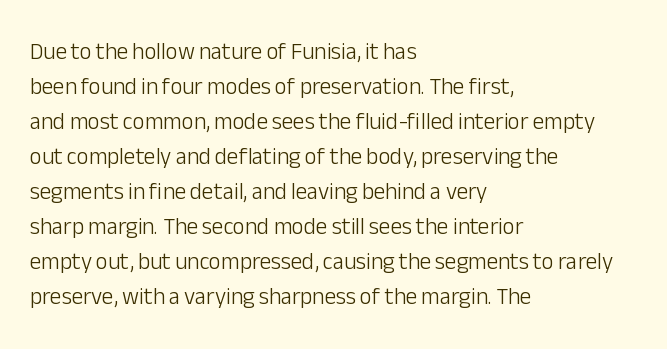
The image shows 23 px text type, upright; set left-aligned, normal line spacing (1.52x), normal letter spacing, not underlined.
